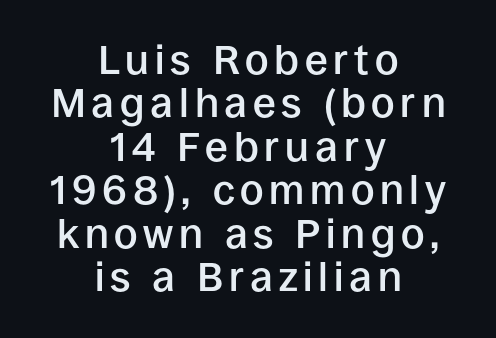
{"serif": "no", "italic": "no", "bold": "semi", "weight": "semibold", "width": "normal", "stroke_contrast": "low", "x_height": "large", "monospaced": "no", "underline": "no", "align": "center", "line_spacing": "tight", "line_spacing_ratio": 1.06, "glyph_px": 41}
